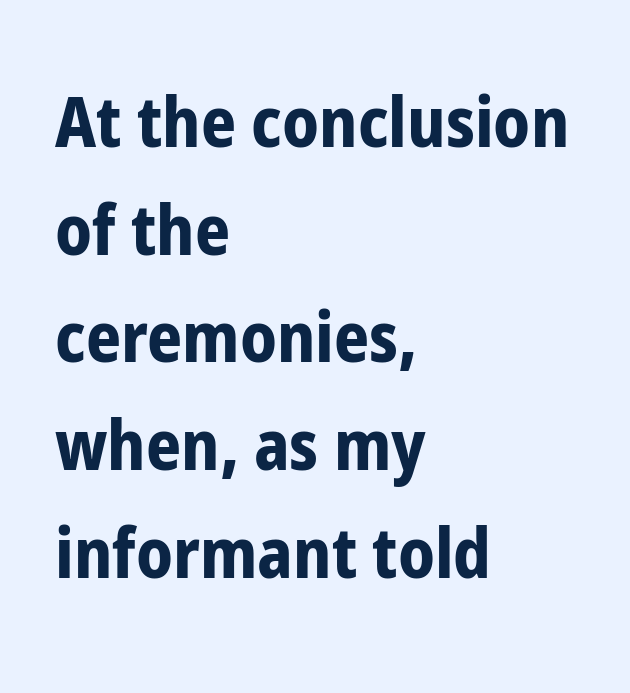
Style check: upright. Every row of glyphs begins at an identical x-position on the left. Font category for this specimen: sans-serif. Plain, unruled lines of type.
